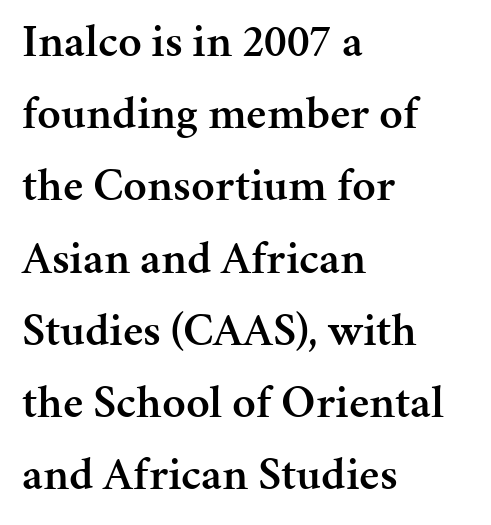
{"serif": "yes", "italic": "no", "bold": "semi", "weight": "semibold", "width": "normal", "stroke_contrast": "medium", "x_height": "medium", "monospaced": "no", "underline": "no", "align": "left", "line_spacing": "normal", "line_spacing_ratio": 1.57, "letter_spacing": "normal", "letter_spacing_em": 0.0, "glyph_px": 46}
